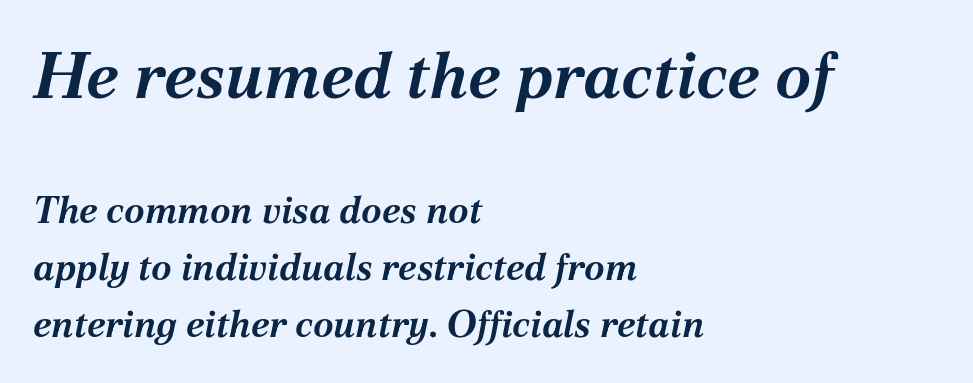
A bare baseline throughout the passage. Of the two passages, the one on top uses the larger point size. The rendering uses a moderate line-height, typical for paragraphs. Leftover space on each line is placed entirely after the last word. Looks like regular typesetting: each glyph gets only the width it needs.
